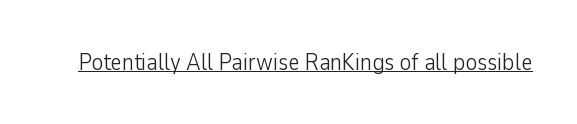
{"italic": "no", "bold": "no", "underline": "yes", "letter_spacing": "normal", "letter_spacing_em": 0.0, "glyph_px": 24}
